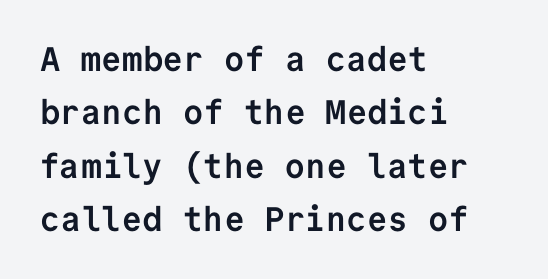
The type sits square on the baseline with zero lean. Looks like terminal output: every glyph gets an equal slot. The strip under each line holds only bare page. Stroke thickness is high; the sample reads as a true bold. Leftover space on each line is placed entirely after the last word.
